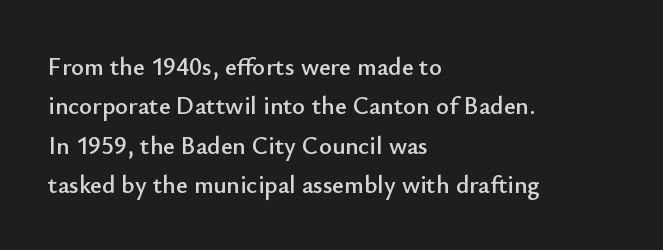
The setting favours the left margin, as ordinary paragraphs usually do. Is there any slant? The stems are plumb. A bare baseline throughout the passage. The letterforms sit shoulder to shoulder at normal distance. These lines sit exactly where default settings would place them.
